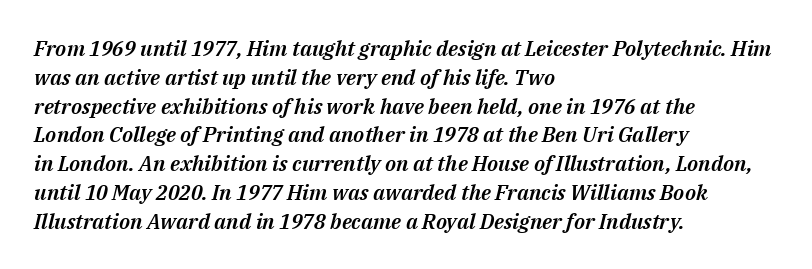
Q: Is the text italic (slanted)? A: Yes, it leans right by about 14 degrees.
Q: Is the text underlined? A: No.
Q: How is the paragraph aligned? A: Left-aligned.
Q: Is the spacing between letters normal or unusually wide? A: Normal.
Q: Is the spacing between lines tight, normal or loose? A: Normal.
